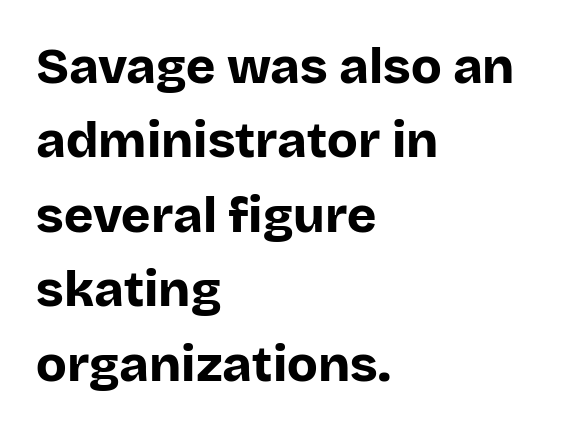
Q: Is the text bold? A: Yes.
Q: Is the text italic (slanted)? A: No, it is upright.
Q: Is the typeface a serif or a sans-serif typeface? A: Sans-serif.
Q: Is the text underlined? A: No.
Q: How is the paragraph aligned? A: Left-aligned.
Q: Is the spacing between letters normal or unusually wide? A: Normal.
Q: Is the spacing between lines tight, normal or loose? A: Normal.
Q: Width (condensed, normal, or wide)? A: Normal.
Q: Stroke contrast? A: Low.
Q: x-height? A: Large.
Q: Monospaced? A: No.
